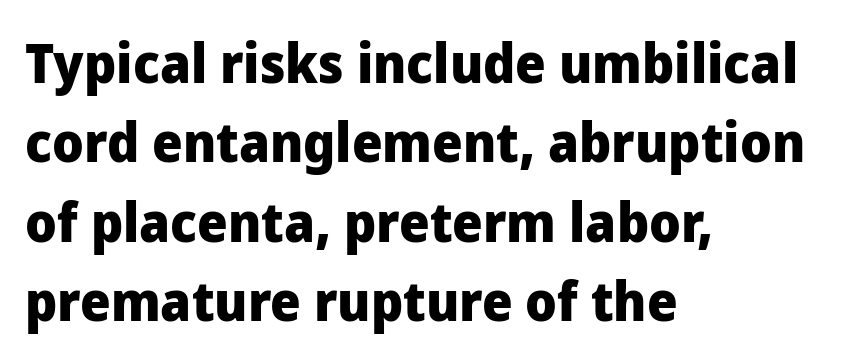
{"serif": "no", "italic": "no", "bold": "yes", "weight": "heavy", "width": "normal", "stroke_contrast": "low", "x_height": "medium", "monospaced": "no", "underline": "no", "align": "left", "line_spacing": "normal", "line_spacing_ratio": 1.47, "letter_spacing": "normal", "letter_spacing_em": 0.0, "glyph_px": 54}
